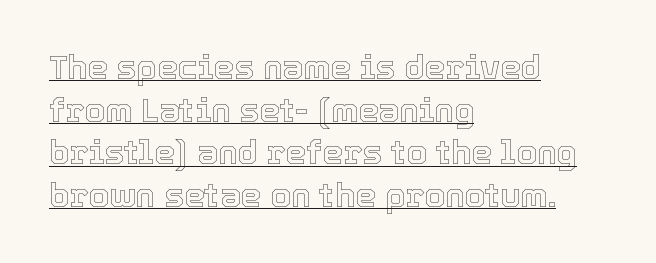
Q: Is the text italic (slanted)? A: No, it is upright.
Q: Is the text underlined? A: Yes.
Q: How is the paragraph aligned? A: Left-aligned.
Q: Is the spacing between letters normal or unusually wide? A: Normal.
Q: Is the spacing between lines tight, normal or loose? A: Normal.
Q: Width (condensed, normal, or wide)? A: Normal.
Q: x-height? A: Medium.
Q: Monospaced? A: No.
